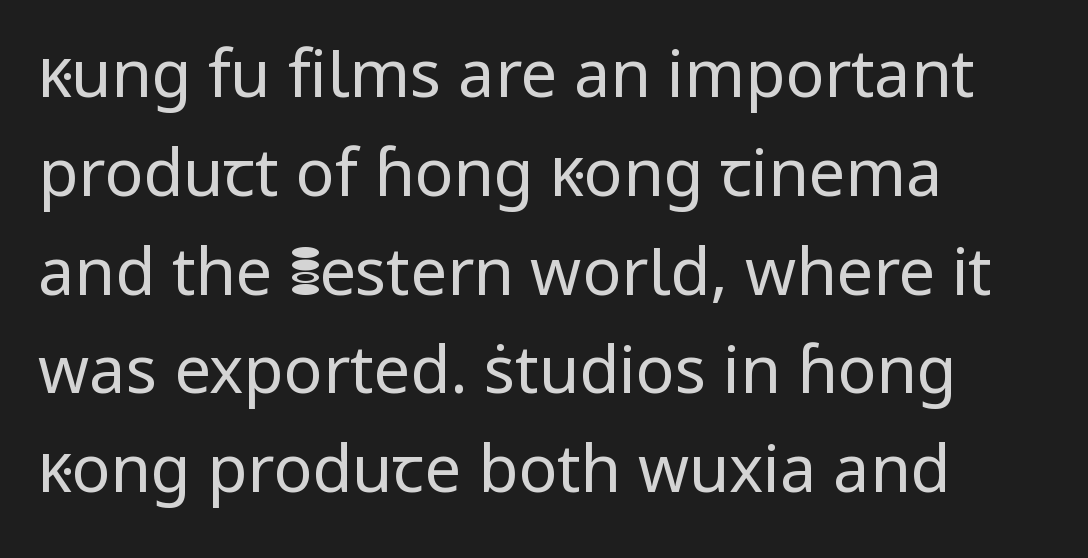
Q: Is the text bold? A: No.
Q: Is the text italic (slanted)? A: No, it is upright.
Q: Is the typeface a serif or a sans-serif typeface? A: Sans-serif.
Q: Is the text underlined? A: No.
Q: How is the paragraph aligned? A: Left-aligned.
Q: Is the spacing between letters normal or unusually wide? A: Normal.
Q: Is the spacing between lines tight, normal or loose? A: Normal.
Q: Width (condensed, normal, or wide)? A: Normal.
Q: Stroke contrast? A: Low.
Q: x-height? A: Medium.
Q: Monospaced? A: No.
